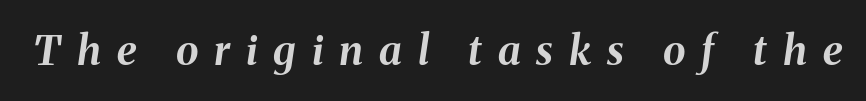
{"italic": "yes", "lean": "right", "slant_degrees": 8, "bold": "yes", "weight": "bold", "width": "normal", "stroke_contrast": "medium", "x_height": "medium", "monospaced": "no", "underline": "no", "letter_spacing": "wide", "letter_spacing_em": 0.39, "glyph_px": 41}
